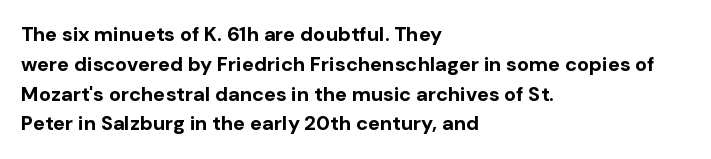
The image shows 20 px bold type, upright; set left-aligned, normal line spacing (1.49x), normal letter spacing, not underlined.
